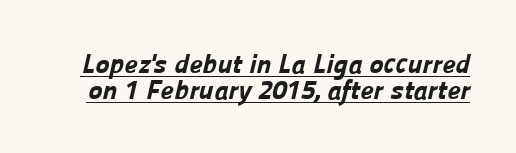
Q: Is the text bold? A: Yes.
Q: Is the text underlined? A: Yes.
Q: Is the spacing between letters normal or unusually wide? A: Normal.
Q: Is the spacing between lines tight, normal or loose? A: Tight.
